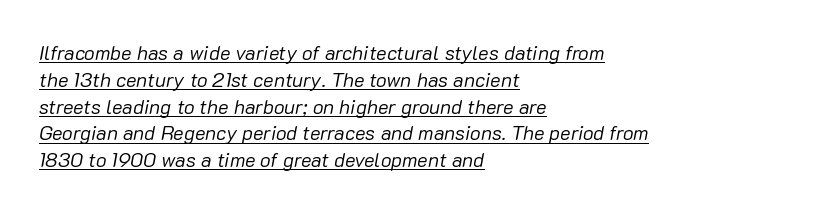
Tall strokes in this sample are angled rather than plumb. Does extra space separate the letters? No, they use regular spacing. Interline gaps are of average width in this sample. Weight: not bold — regular or lighter. Check the space under the baseline: a stroke is drawn there. The setting favours the left margin, as ordinary paragraphs usually do.
